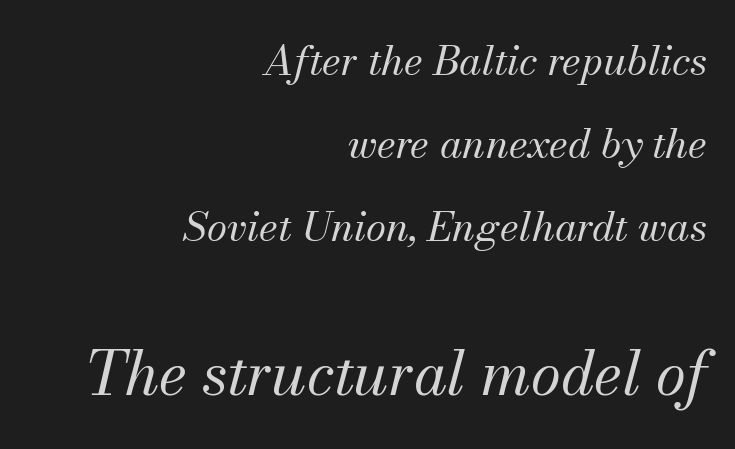
Is the letter spacing exaggerated? No — it looks like the ordinary default. Regarding leading, the lines here are spaced well apart. The passage shown is typed in a proportional face where columns would drift. The typeface has the unassuming heft of standard copy or less.
